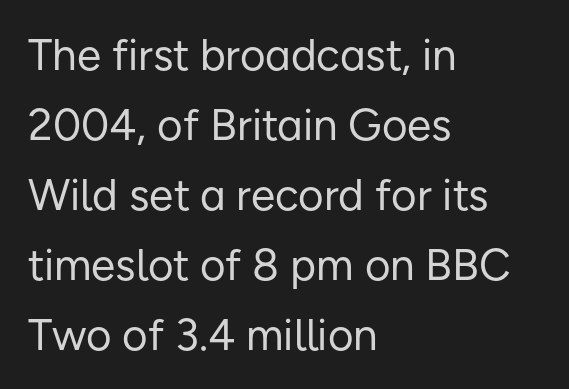
Q: Is the text bold? A: No.
Q: Is the text italic (slanted)? A: No, it is upright.
Q: Is the typeface a serif or a sans-serif typeface? A: Sans-serif.
Q: Is the text underlined? A: No.
Q: How is the paragraph aligned? A: Left-aligned.
Q: Is the spacing between letters normal or unusually wide? A: Normal.
Q: Is the spacing between lines tight, normal or loose? A: Normal.
Q: Width (condensed, normal, or wide)? A: Normal.
Q: Stroke contrast? A: Low.
Q: x-height? A: Medium.
Q: Monospaced? A: No.
